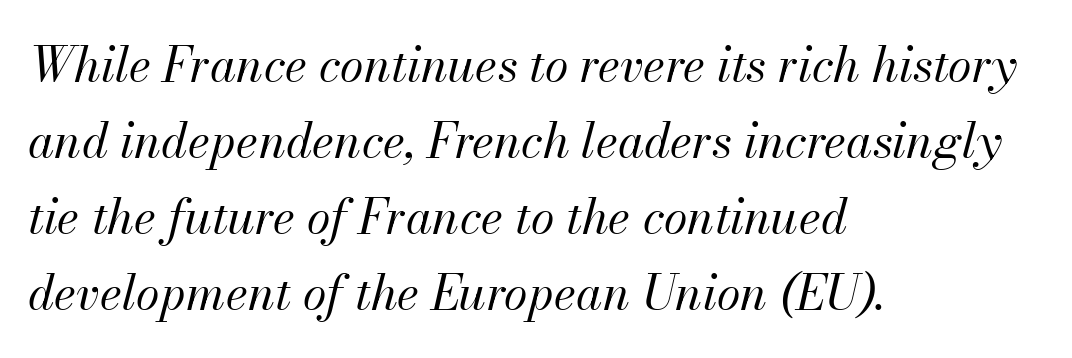
Tracking value appears to be zero — textbook default spacing. The text carries the slant typical of an italic or oblique font. Each line starts at the same left margin while the right side varies. Vertically, the passage feels balanced, rows spaced as you'd expect. The string is rendered with underlining switched off. The weight tops out at a normal text grade.
